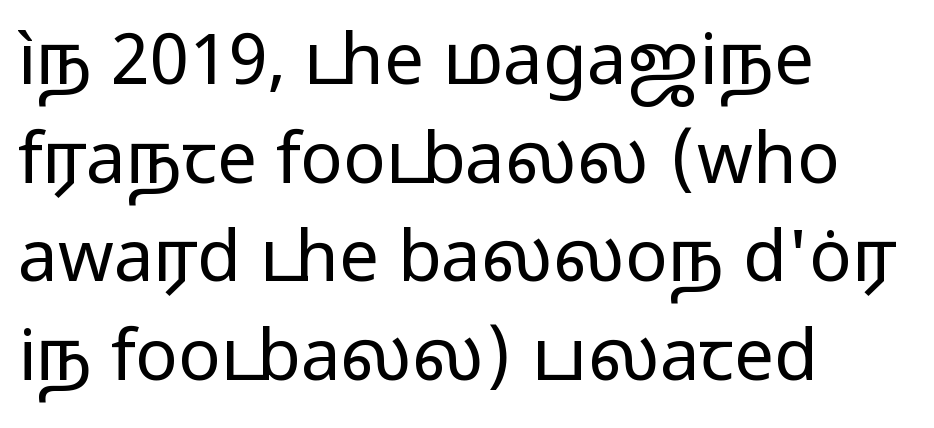
Q: Is the text bold? A: No.
Q: Is the text italic (slanted)? A: No, it is upright.
Q: Is the typeface a serif or a sans-serif typeface? A: Sans-serif.
Q: Is the text underlined? A: No.
Q: How is the paragraph aligned? A: Left-aligned.
Q: Is the spacing between letters normal or unusually wide? A: Normal.
Q: Is the spacing between lines tight, normal or loose? A: Normal.
Q: Width (condensed, normal, or wide)? A: Wide.
Q: Stroke contrast? A: Low.
Q: x-height? A: Medium.
Q: Monospaced? A: No.
